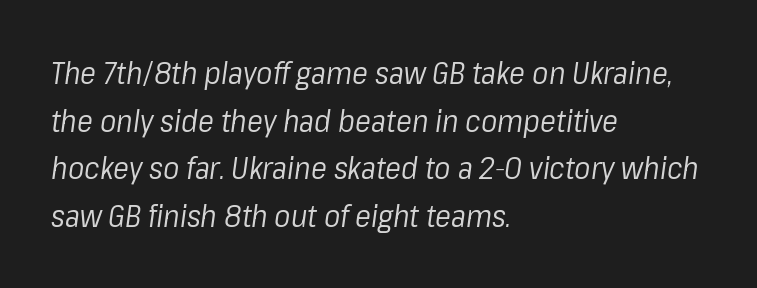
{"italic": "yes", "lean": "right", "slant_degrees": 8, "bold": "no", "weight": "regular", "width": "normal", "stroke_contrast": "low", "x_height": "medium", "monospaced": "no", "underline": "no", "align": "left", "line_spacing": "normal", "line_spacing_ratio": 1.59, "letter_spacing": "normal", "letter_spacing_em": 0.0, "glyph_px": 30}
